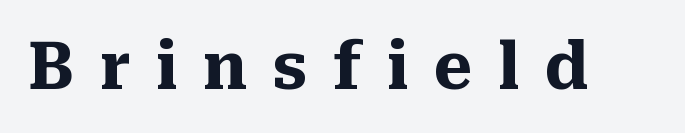
{"serif": "yes", "italic": "no", "bold": "yes", "weight": "heavy", "width": "normal", "stroke_contrast": "medium", "x_height": "medium", "monospaced": "no", "underline": "no", "letter_spacing": "wide", "letter_spacing_em": 0.39, "glyph_px": 65}
